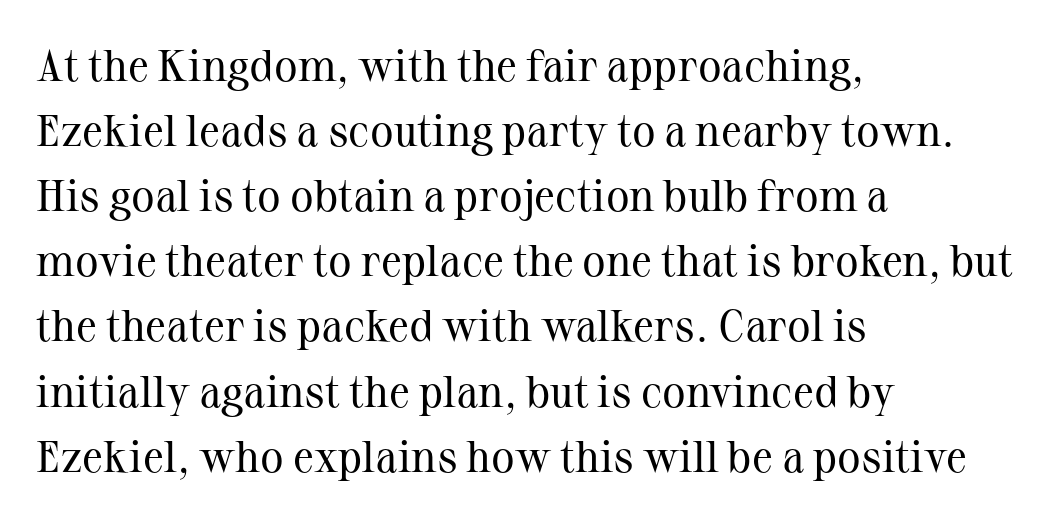
The image shows 44 px regular-weight serif type, upright; set left-aligned, normal line spacing (1.48x), normal letter spacing, not underlined; medium stroke contrast and a medium x-height.
